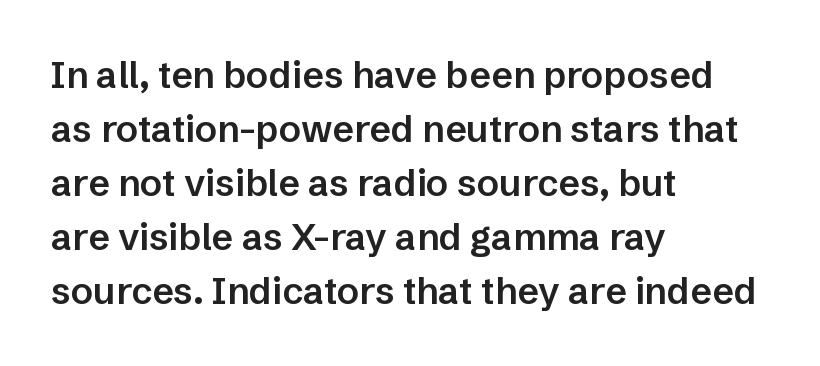
{"serif": "no", "italic": "no", "bold": "semi", "weight": "semibold", "width": "normal", "stroke_contrast": "low", "x_height": "medium", "monospaced": "no", "underline": "no", "align": "left", "line_spacing": "normal", "line_spacing_ratio": 1.46, "letter_spacing": "normal", "letter_spacing_em": 0.0, "glyph_px": 37}
